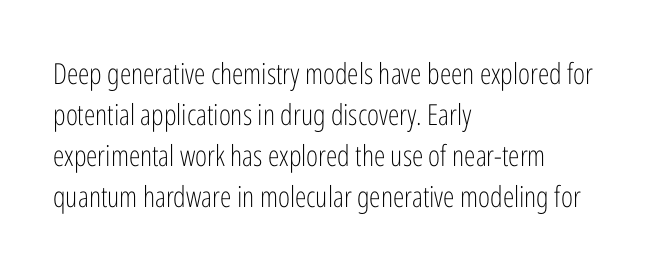
Q: Is the text bold? A: No.
Q: Is the text italic (slanted)? A: No, it is upright.
Q: Is the typeface a serif or a sans-serif typeface? A: Sans-serif.
Q: Is the text underlined? A: No.
Q: How is the paragraph aligned? A: Left-aligned.
Q: Is the spacing between letters normal or unusually wide? A: Normal.
Q: Is the spacing between lines tight, normal or loose? A: Normal.
Q: Width (condensed, normal, or wide)? A: Condensed.
Q: Stroke contrast? A: Low.
Q: x-height? A: Medium.
Q: Monospaced? A: No.
